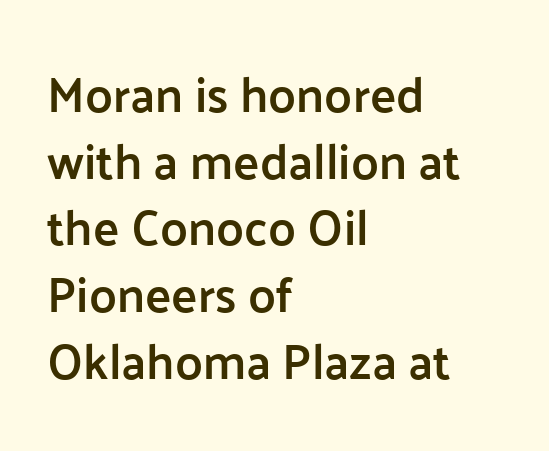
The image shows 49 px semibold sans-serif type, upright; set left-aligned, normal line spacing (1.36x), normal letter spacing, not underlined; low stroke contrast and a medium x-height.
